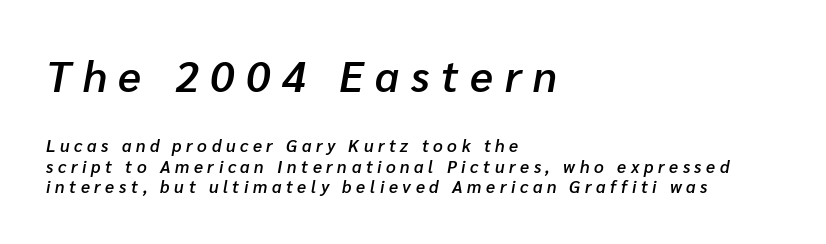
The image shows 43 px semibold type, italic (leaning right); set left-aligned, line spacing 1.22x, unusually wide letter spacing (+0.27 em), not underlined; the first (top) block is 2.53x larger; low stroke contrast and a medium x-height.
